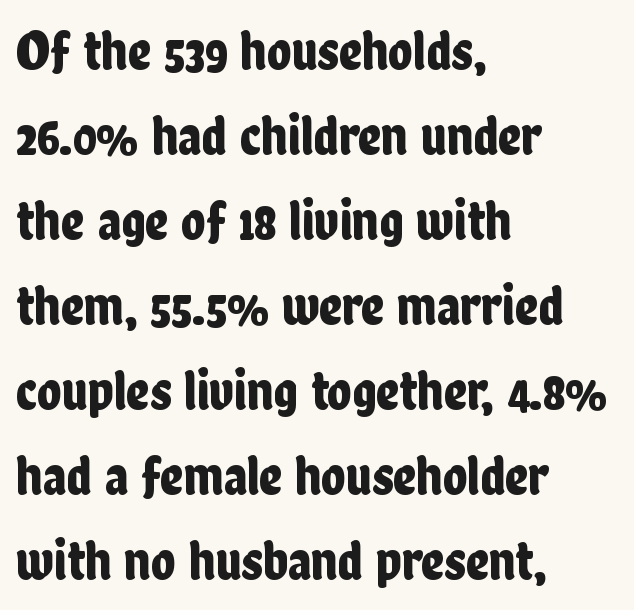
{"serif": "no", "italic": "no", "width": "condensed", "stroke_contrast": "low", "x_height": "medium", "monospaced": "no", "underline": "no", "align": "left", "line_spacing": "normal", "line_spacing_ratio": 1.49, "letter_spacing": "normal", "letter_spacing_em": 0.0, "glyph_px": 57}
